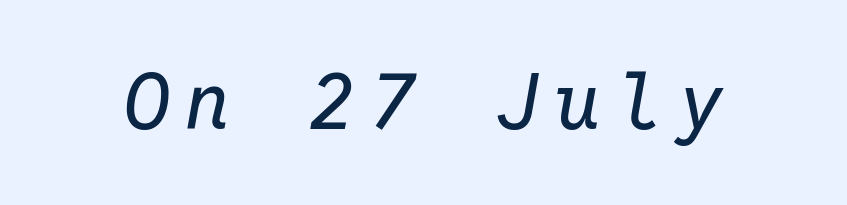
A clean baseline with only descenders dipping below it. Looks like terminal output: every glyph gets an equal slot. The whole block is typeset with a tilt. No heavy texture on the line: the type isn't bold.
